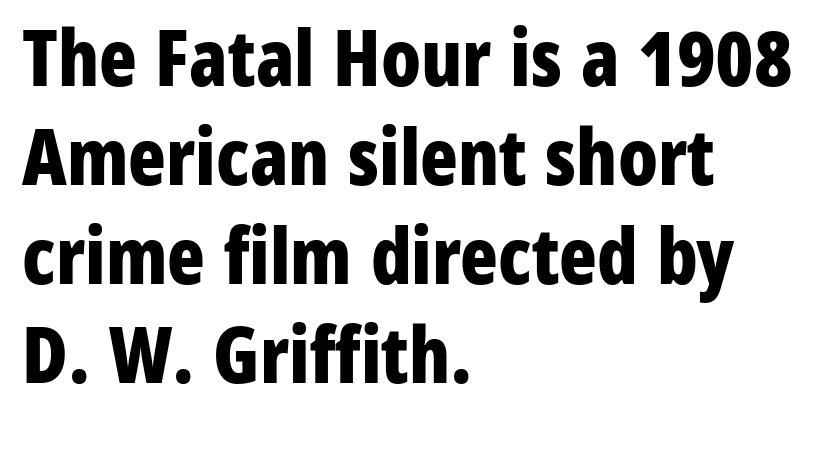
Q: Is the text bold? A: Yes.
Q: Is the text italic (slanted)? A: No, it is upright.
Q: Is the typeface a serif or a sans-serif typeface? A: Sans-serif.
Q: Is the text underlined? A: No.
Q: How is the paragraph aligned? A: Left-aligned.
Q: Is the spacing between letters normal or unusually wide? A: Normal.
Q: Is the spacing between lines tight, normal or loose? A: Normal.
Q: Width (condensed, normal, or wide)? A: Condensed.
Q: Stroke contrast? A: Low.
Q: x-height? A: Medium.
Q: Monospaced? A: No.
